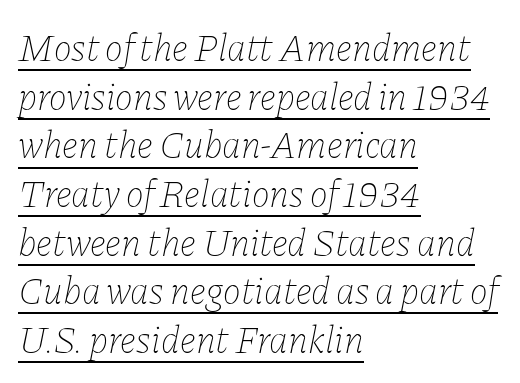
Each line of the rendering has a horizontal stroke beneath the glyphs. Each line starts at the same left margin while the right side varies. The tracking reads as untouched default to a designer's eye. A normal amount of white space separates one row of letters from the next.
